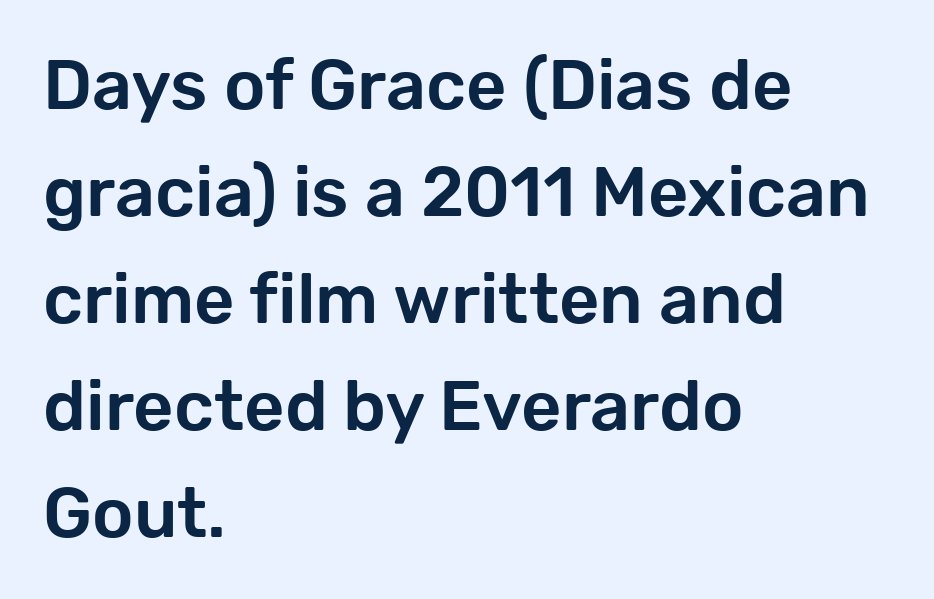
{"serif": "no", "italic": "no", "width": "normal", "stroke_contrast": "low", "x_height": "medium", "monospaced": "no", "underline": "no", "align": "left", "line_spacing": "normal", "line_spacing_ratio": 1.53, "letter_spacing": "normal", "letter_spacing_em": 0.0, "glyph_px": 70}
